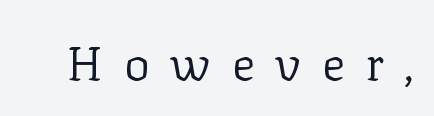
The image shows 48 px regular-weight serif type, upright; set unusually wide letter spacing (+0.43 em), not underlined; low stroke contrast and a medium x-height.
